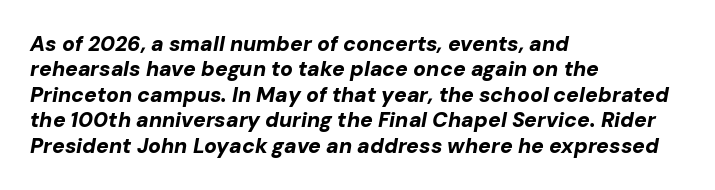
The image shows 21 px bold type, italic (leaning right); set left-aligned, line spacing 1.21x, normal letter spacing, not underlined.
